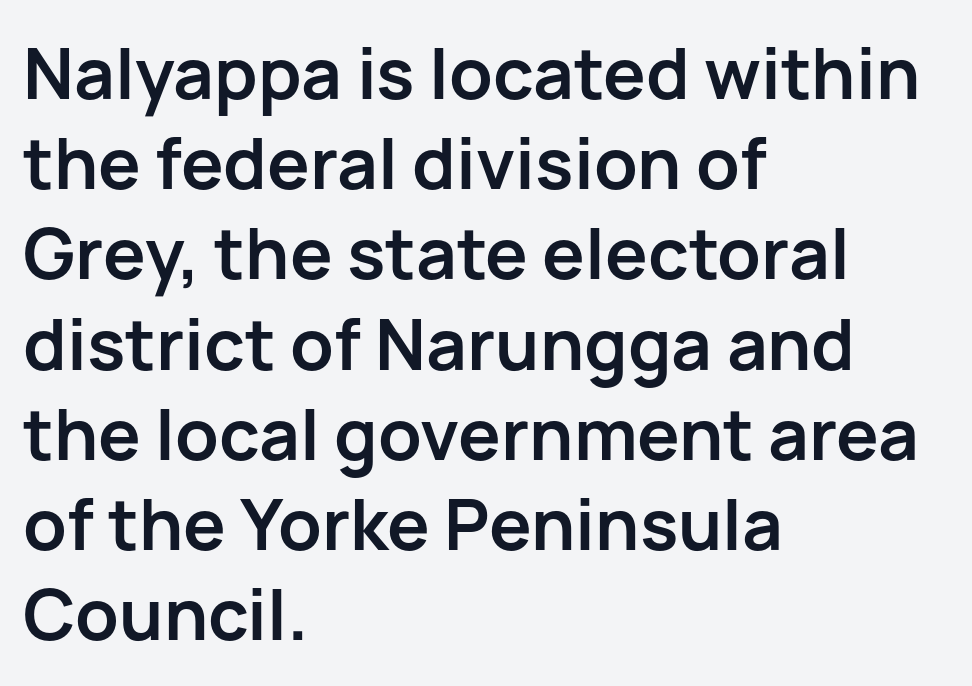
Nope, not italic — everything's standing straight. How would I describe the line gaps? Plain and ordinary. The face used here is a sans, in the tradition of grotesques and geometrics. Is the block centered? No — it sits flush against the left margin. You could not count columns in this text — the font is proportionally spaced. What stands out about the letter spacing? Nothing — it is the standard amount.
